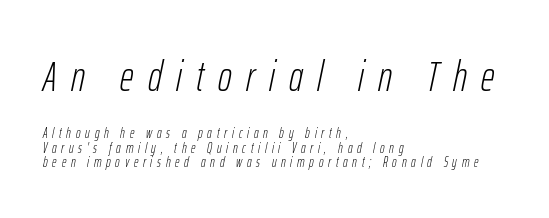
{"italic": "yes", "lean": "right", "slant_degrees": 12, "bold": "no", "weight": "light", "width": "condensed", "stroke_contrast": "low", "x_height": "medium", "monospaced": "no", "underline": "no", "align": "left", "line_spacing": "tight", "line_spacing_ratio": 1.07, "letter_spacing": "wide", "letter_spacing_em": 0.34, "larger_block": "first", "size_ratio": 3.0, "glyph_px": 42}
